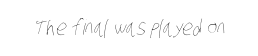
The image shows 21 px text type; set normal letter spacing, not underlined.
